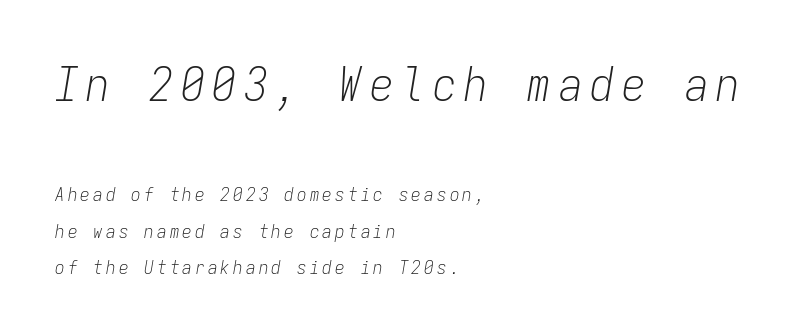
Whoever set this chose breathing room over compactness in the vertical rhythm. These lines are rendered in a fixed-pitch font. Top chunk: large. Bottom chunk: small. Stroke thickness stays within the range of a standard reading face or lighter.
